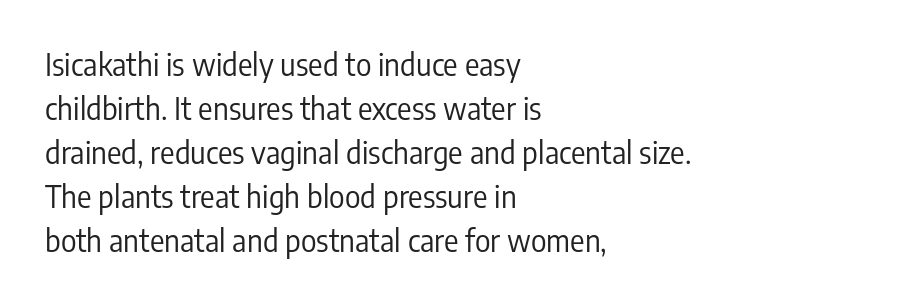
Q: Is the text bold? A: No.
Q: Is the text italic (slanted)? A: No, it is upright.
Q: Is the typeface a serif or a sans-serif typeface? A: Sans-serif.
Q: Is the text underlined? A: No.
Q: How is the paragraph aligned? A: Left-aligned.
Q: Is the spacing between letters normal or unusually wide? A: Normal.
Q: Is the spacing between lines tight, normal or loose? A: Normal.
Q: Width (condensed, normal, or wide)? A: Condensed.
Q: Stroke contrast? A: Low.
Q: x-height? A: Medium.
Q: Monospaced? A: No.
